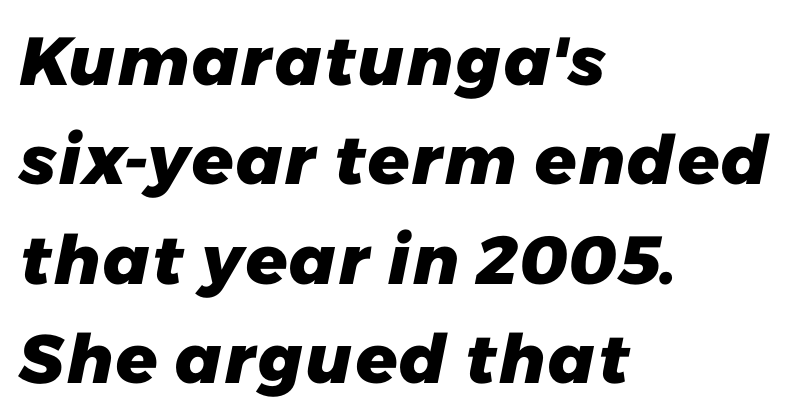
Heavy, bold letterforms. Nobody drew a line under any word here. The passage shown is typeset with a sans-serif family. The rendering keeps characters at their native spacing.
